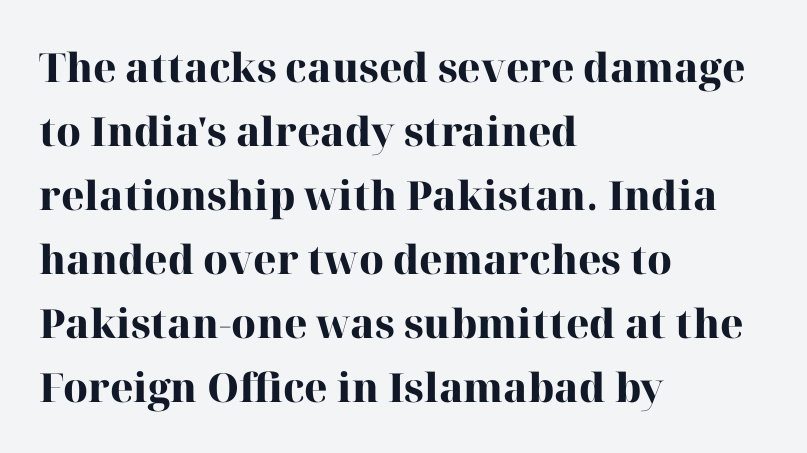
{"serif": "yes", "italic": "no", "bold": "yes", "weight": "heavy", "width": "normal", "stroke_contrast": "high", "x_height": "medium", "monospaced": "no", "underline": "no", "align": "left", "line_spacing": "normal", "line_spacing_ratio": 1.6, "letter_spacing": "normal", "letter_spacing_em": 0.0, "glyph_px": 40}
